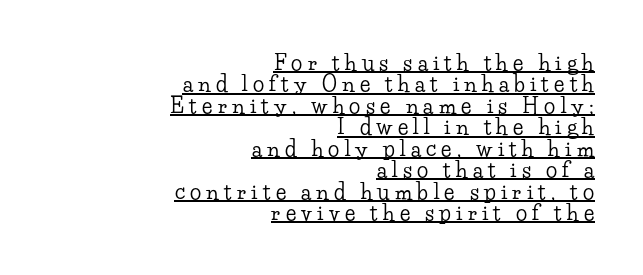
{"italic": "no", "underline": "yes", "align": "right", "line_spacing": "tight", "line_spacing_ratio": 1.02, "letter_spacing": "wide", "letter_spacing_em": 0.25, "glyph_px": 21}
